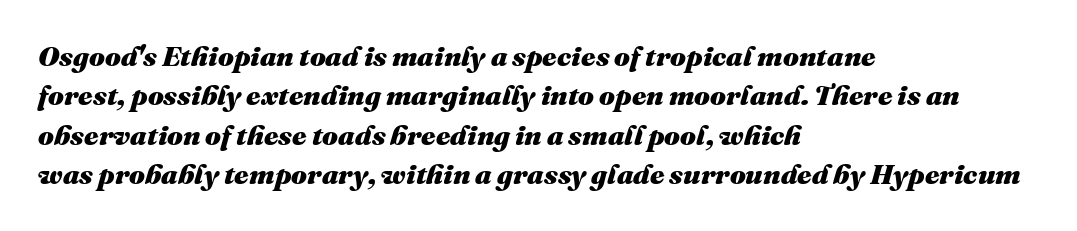
Q: Is the text bold? A: Yes.
Q: Is the text italic (slanted)? A: Yes, it leans right by about 16 degrees.
Q: Is the text underlined? A: No.
Q: How is the paragraph aligned? A: Left-aligned.
Q: Is the spacing between letters normal or unusually wide? A: Normal.
Q: Is the spacing between lines tight, normal or loose? A: Normal.
Q: Width (condensed, normal, or wide)? A: Normal.
Q: Stroke contrast? A: Medium.
Q: x-height? A: Medium.
Q: Monospaced? A: No.
